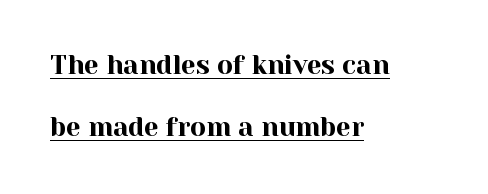
Q: Is the text italic (slanted)? A: No, it is upright.
Q: Is the text underlined? A: Yes.
Q: How is the paragraph aligned? A: Left-aligned.
Q: Is the spacing between letters normal or unusually wide? A: Normal.
Q: Is the spacing between lines tight, normal or loose? A: Loose.
